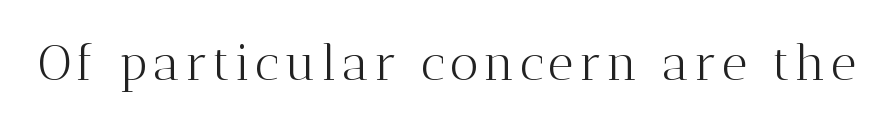
The letters look calm and open, with moderate or lighter stems. Italic: no, the glyphs are upright roman. A clean baseline with only descenders dipping below it. You can tell from the footed stems that serif type was used.
